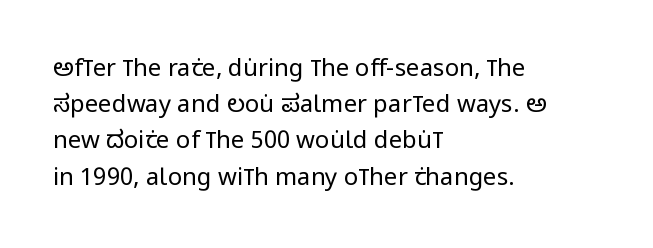
The image shows 24 px text type, upright; set left-aligned, normal line spacing (1.51x), normal letter spacing, not underlined.
